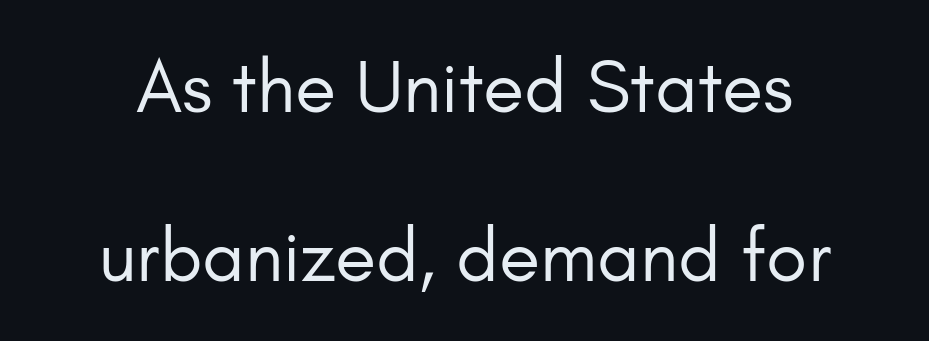
{"serif": "no", "italic": "no", "bold": "no", "weight": "regular", "width": "normal", "stroke_contrast": "low", "x_height": "small", "monospaced": "no", "underline": "no", "line_spacing": "loose", "line_spacing_ratio": 2.26, "letter_spacing": "normal", "letter_spacing_em": 0.0, "glyph_px": 75}
